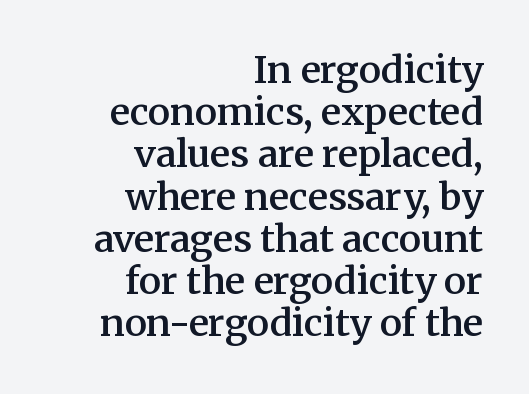
Observe the ordinary spacing: letters are neighbours, not strangers. The passage is arranged like a letterhead date or caption credit — flush right. Looks like regular typesetting: each glyph gets only the width it needs. You could barely slide anything between these rows. This sample uses a serif face.
